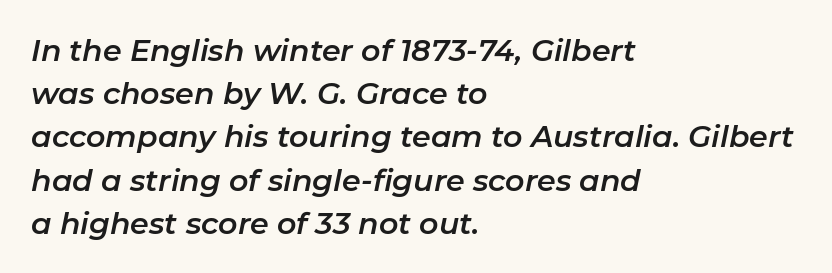
The image shows 30 px text type, italic (leaning right); set left-aligned, normal line spacing (1.44x), normal letter spacing, not underlined; low stroke contrast and a medium x-height.
